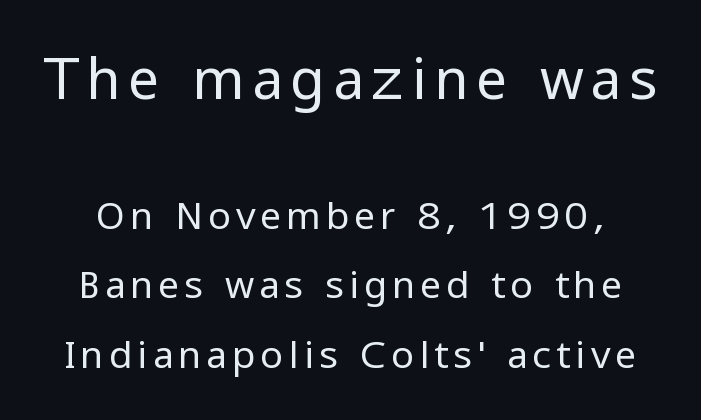
Q: Is the text bold? A: No.
Q: Is the text italic (slanted)? A: No, it is upright.
Q: Is the typeface a serif or a sans-serif typeface? A: Sans-serif.
Q: Is the text underlined? A: No.
Q: Which block of text is set in a larger size, the first (top) or the second (bottom)? A: The first (top) one.
Q: Width (condensed, normal, or wide)? A: Normal.
Q: Stroke contrast? A: Low.
Q: x-height? A: Medium.
Q: Monospaced? A: No.
